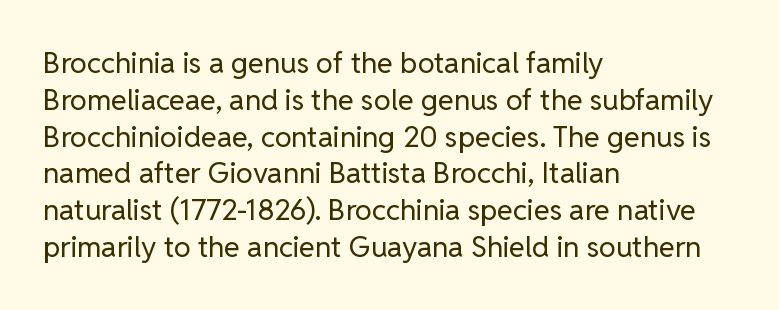
The image shows 29 px regular-weight sans-serif type, upright; set left-aligned, normal line spacing (1.27x), normal letter spacing, not underlined; low stroke contrast and a medium x-height.
